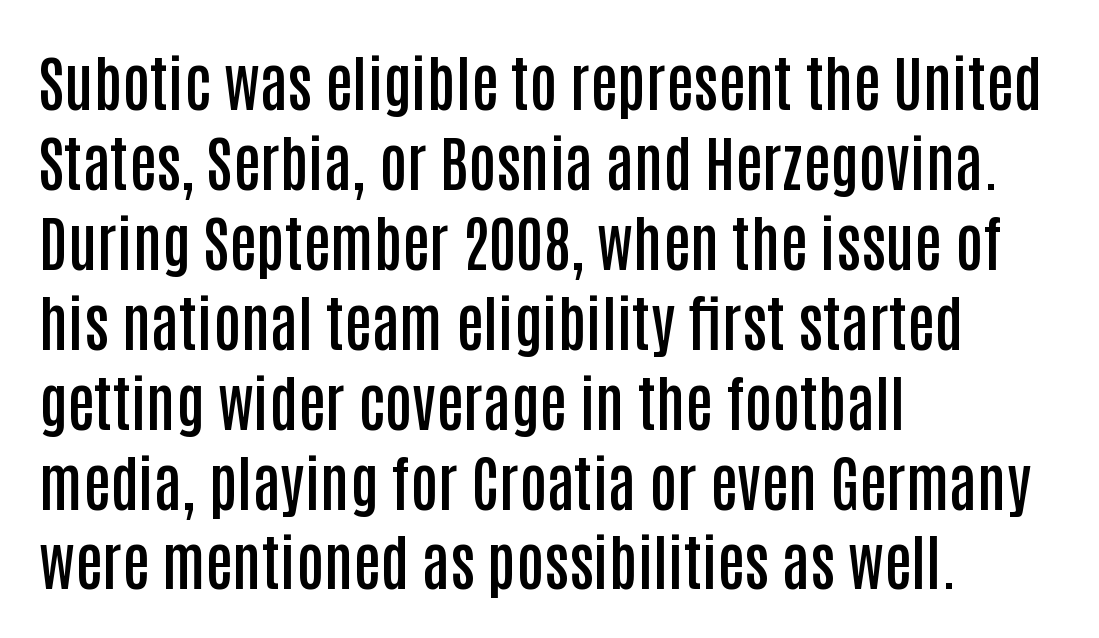
The image shows 61 px semibold, condensed sans-serif type, upright; set left-aligned, normal line spacing (1.31x), normal letter spacing, not underlined; low stroke contrast and a large x-height.
